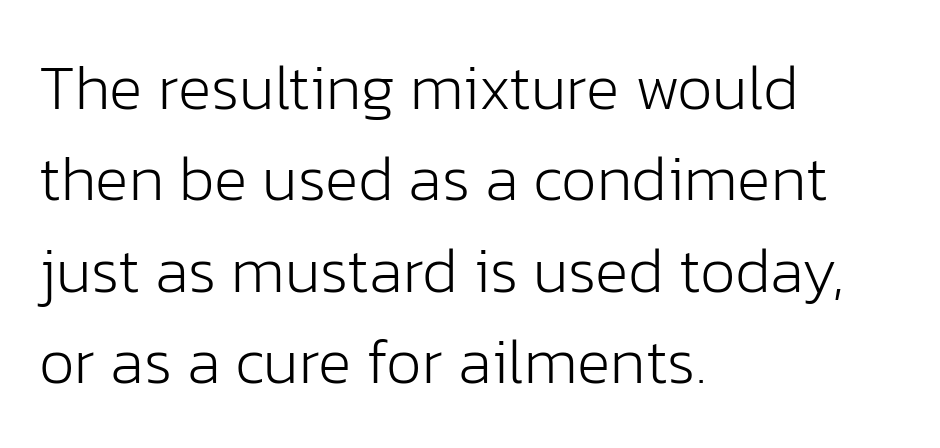
Q: Is the text bold? A: No.
Q: Is the text italic (slanted)? A: No, it is upright.
Q: Is the typeface a serif or a sans-serif typeface? A: Sans-serif.
Q: Is the text underlined? A: No.
Q: How is the paragraph aligned? A: Left-aligned.
Q: Is the spacing between letters normal or unusually wide? A: Normal.
Q: Is the spacing between lines tight, normal or loose? A: Normal.
Q: Width (condensed, normal, or wide)? A: Normal.
Q: Stroke contrast? A: Low.
Q: x-height? A: Medium.
Q: Monospaced? A: No.
